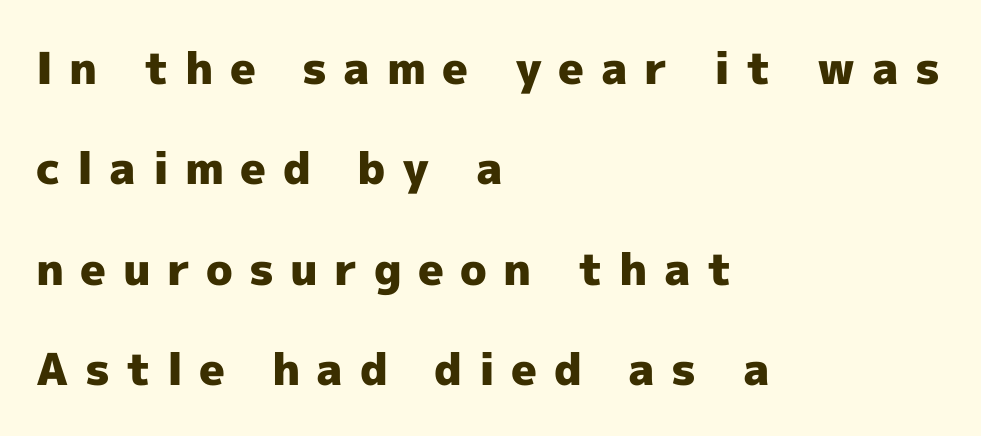
The image shows 44 px heavy sans-serif type, upright; set left-aligned, loose line spacing (2.28x), unusually wide letter spacing (+0.37 em), not underlined; a medium x-height.
